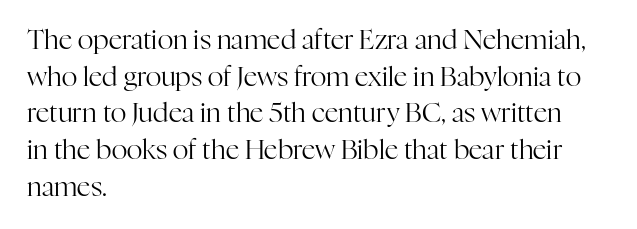
The image shows 27 px text type, upright; set left-aligned, normal line spacing (1.36x), normal letter spacing, not underlined.
